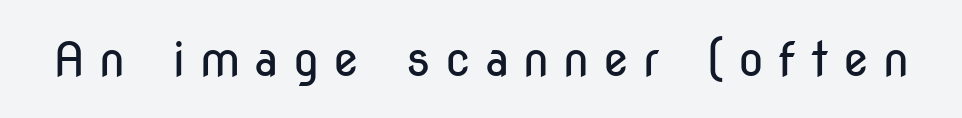
The image shows 47 px regular-weight, condensed sans-serif type, upright; set unusually wide letter spacing (+0.3 em), not underlined; low stroke contrast and a medium x-height.
